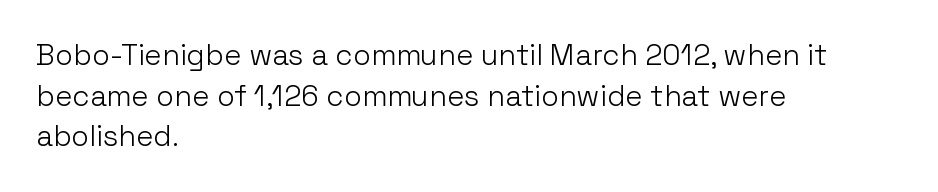
{"serif": "no", "italic": "no", "bold": "no", "weight": "light", "width": "normal", "stroke_contrast": "low", "x_height": "medium", "monospaced": "no", "underline": "no", "align": "left", "line_spacing": "normal", "line_spacing_ratio": 1.4, "letter_spacing": "normal", "letter_spacing_em": 0.0, "glyph_px": 29}
